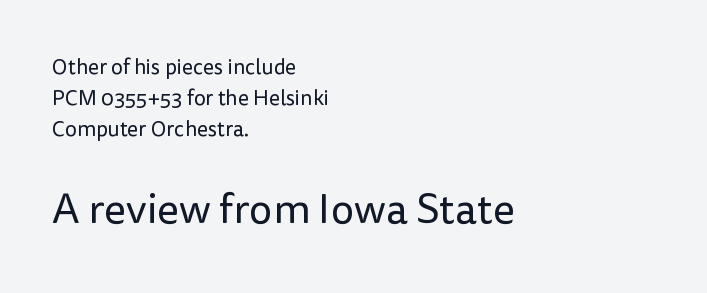
Unlike italic type, these characters show no tilt at all. Nobody touched the tracking dial on this one. Students, observe: this is what conventionally led text looks like. This rendering features lettering with no underline. You could not count columns in this text — the font is proportionally spaced.
